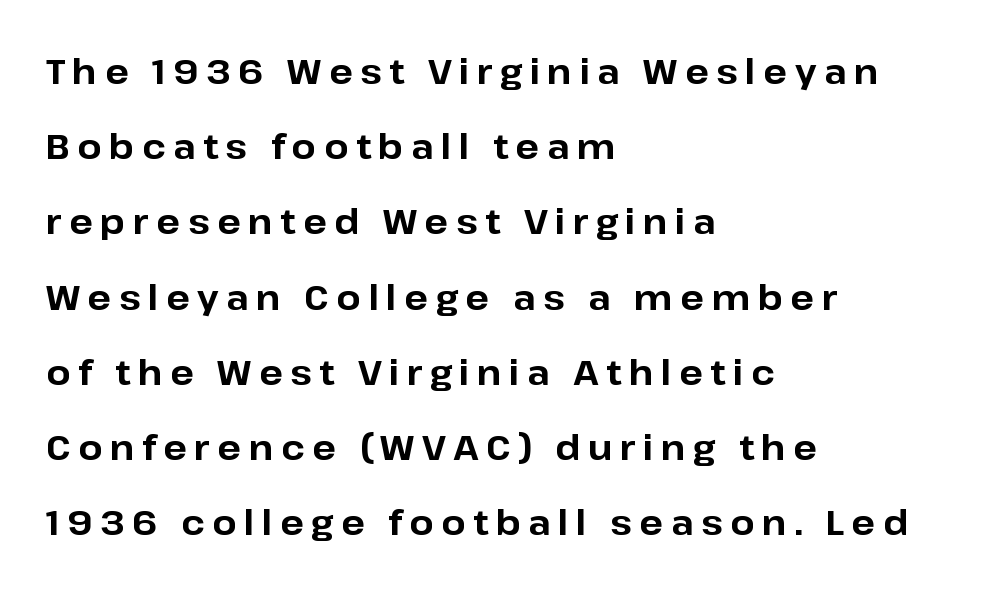
The sample has been set heavy, in full bold. Note: no serifs on the glyphs. Type without underlining. Vertically, the passage feels expansive, rows floating well apart.
